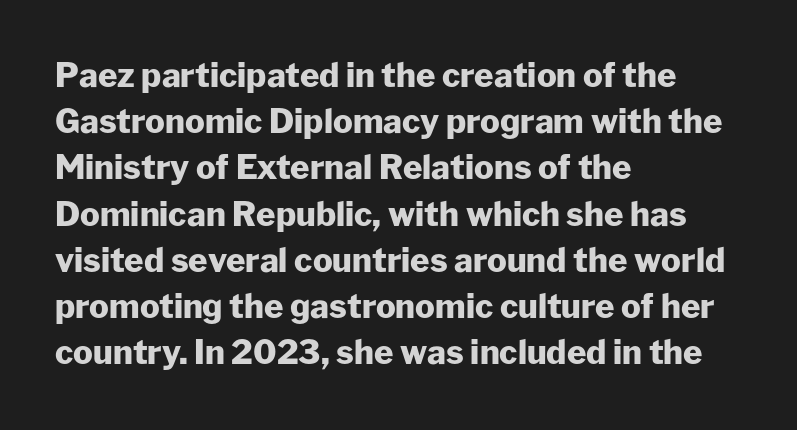
{"serif": "no", "italic": "no", "bold": "yes", "weight": "heavy", "width": "normal", "stroke_contrast": "low", "x_height": "medium", "monospaced": "no", "underline": "no", "align": "left", "line_spacing": "normal", "line_spacing_ratio": 1.4, "letter_spacing": "normal", "letter_spacing_em": 0.0, "glyph_px": 33}
